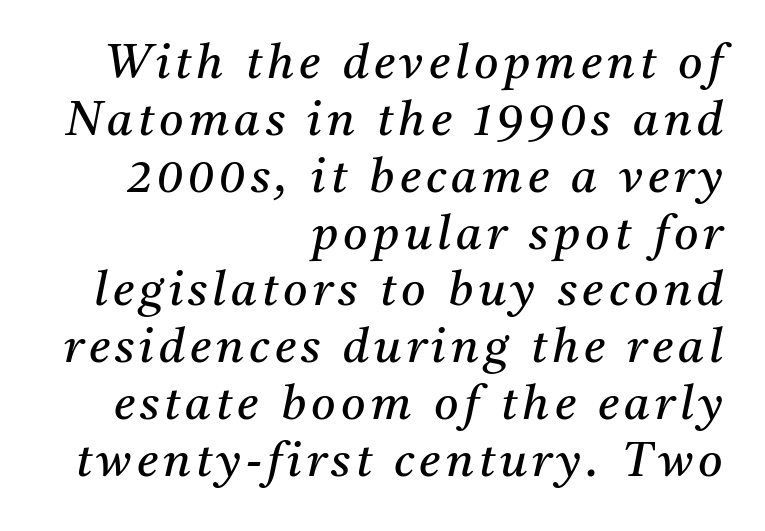
{"serif": "yes", "italic": "yes", "lean": "right", "slant_degrees": 11, "bold": "no", "weight": "regular", "width": "normal", "stroke_contrast": "medium", "x_height": "medium", "monospaced": "no", "underline": "no", "align": "right", "line_spacing_ratio": 1.21, "glyph_px": 47}
